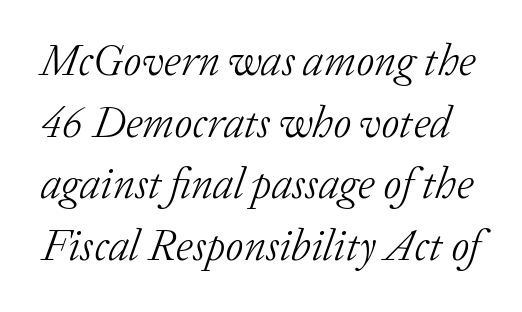
Do the characters align in a grid? No, the font is proportional. In terms of posture, this sample is oblique. Stroke mass is kept to a normal reading level or below. Serif or sans? Serif — the stroke terminals have little feet. The passage shown stacks its lines at a standard gap. Honestly, the letter spacing is just normal — you wouldn't notice it.
